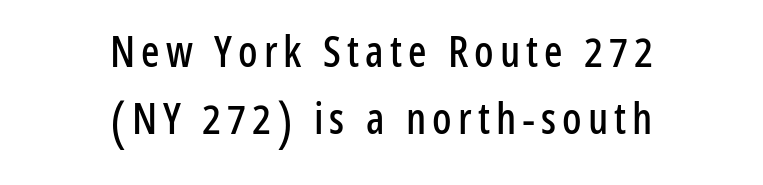
The image shows 43 px condensed sans-serif type, upright; set centered, normal line spacing (1.56x), not underlined; low stroke contrast and a medium x-height.
